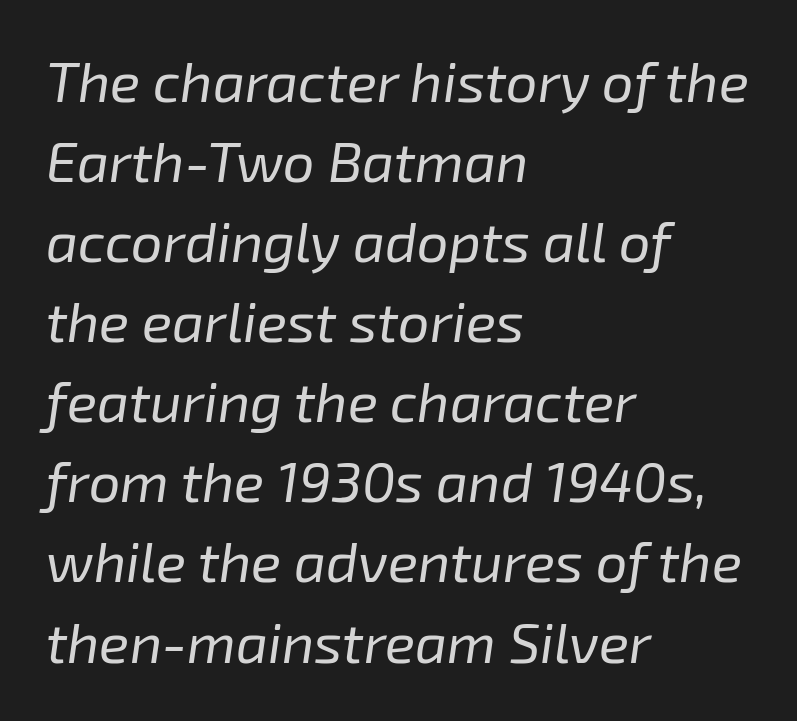
Q: Is the text bold? A: No.
Q: Is the text italic (slanted)? A: Yes, it leans right by about 8 degrees.
Q: Is the text underlined? A: No.
Q: How is the paragraph aligned? A: Left-aligned.
Q: Is the spacing between letters normal or unusually wide? A: Normal.
Q: Is the spacing between lines tight, normal or loose? A: Normal.
Q: Width (condensed, normal, or wide)? A: Normal.
Q: Stroke contrast? A: Low.
Q: x-height? A: Medium.
Q: Monospaced? A: No.
